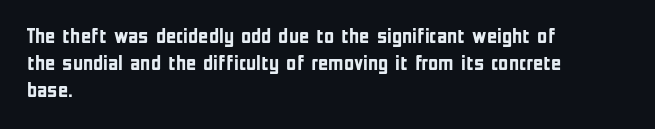
The image shows 22 px bold type, upright; set left-aligned, line spacing 1.22x, normal letter spacing, not underlined.
